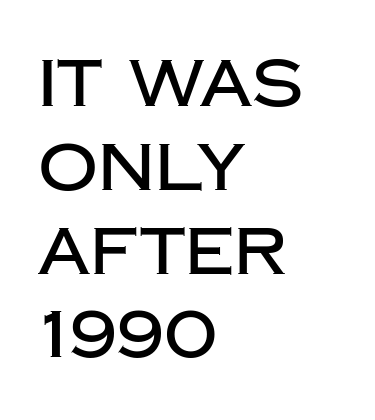
{"serif": "no", "italic": "no", "width": "normal", "stroke_contrast": "low", "x_height": "large", "monospaced": "no", "underline": "no", "align": "left", "line_spacing": "normal", "line_spacing_ratio": 1.27, "letter_spacing": "normal", "letter_spacing_em": 0.0, "glyph_px": 66}
